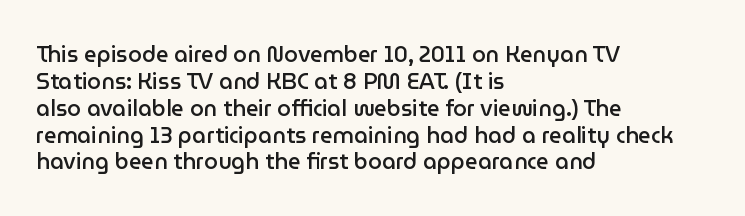
The image shows 22 px text type, upright; set left-aligned, line spacing 1.22x, normal letter spacing, not underlined.
